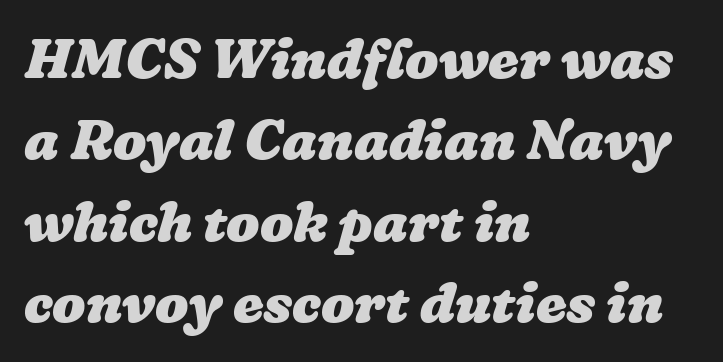
Q: Is the text bold? A: Yes.
Q: Is the text underlined? A: No.
Q: How is the paragraph aligned? A: Left-aligned.
Q: Is the spacing between letters normal or unusually wide? A: Normal.
Q: Is the spacing between lines tight, normal or loose? A: Normal.
Q: Width (condensed, normal, or wide)? A: Wide.
Q: Stroke contrast? A: Low.
Q: x-height? A: Medium.
Q: Monospaced? A: No.
